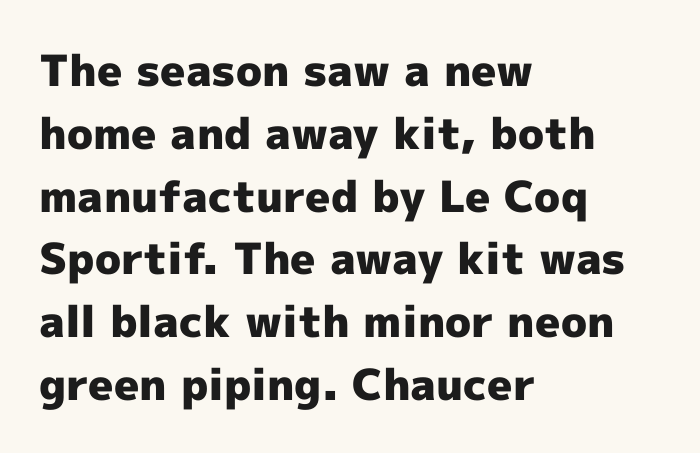
Q: Is the text bold? A: Yes.
Q: Is the text italic (slanted)? A: No, it is upright.
Q: Is the typeface a serif or a sans-serif typeface? A: Sans-serif.
Q: Is the text underlined? A: No.
Q: How is the paragraph aligned? A: Left-aligned.
Q: Is the spacing between letters normal or unusually wide? A: Normal.
Q: Is the spacing between lines tight, normal or loose? A: Normal.
Q: Width (condensed, normal, or wide)? A: Normal.
Q: x-height? A: Medium.
Q: Monospaced? A: No.
